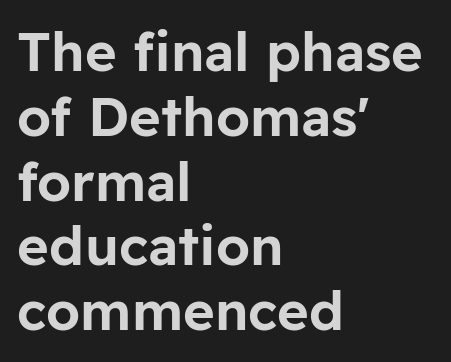
{"serif": "no", "italic": "no", "width": "normal", "stroke_contrast": "low", "x_height": "medium", "monospaced": "no", "underline": "no", "align": "left", "line_spacing_ratio": 1.2, "letter_spacing": "normal", "letter_spacing_em": 0.0, "glyph_px": 54}
